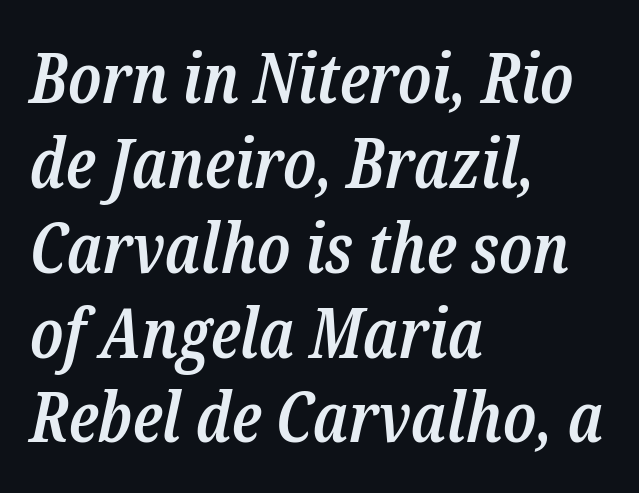
The image shows 69 px semibold, condensed serif type, italic (leaning right); set left-aligned, line spacing 1.23x, normal letter spacing, not underlined; low stroke contrast and a medium x-height.
